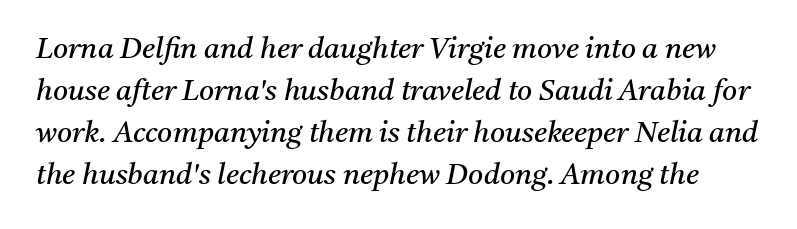
{"serif": "yes", "italic": "yes", "lean": "right", "slant_degrees": 11, "bold": "no", "weight": "regular", "width": "normal", "stroke_contrast": "medium", "x_height": "medium", "monospaced": "no", "underline": "no", "line_spacing": "normal", "line_spacing_ratio": 1.45, "letter_spacing": "normal", "letter_spacing_em": 0.0, "glyph_px": 29}
